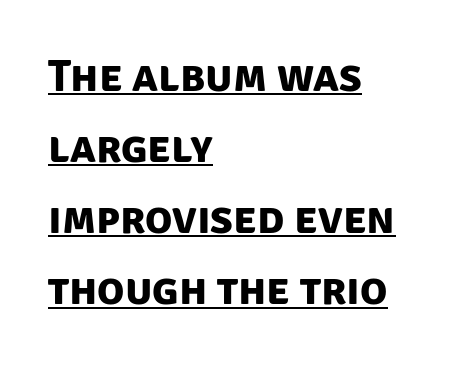
Q: Is the text bold? A: Yes.
Q: Is the typeface a serif or a sans-serif typeface? A: Sans-serif.
Q: Is the text underlined? A: Yes.
Q: How is the paragraph aligned? A: Left-aligned.
Q: Is the spacing between letters normal or unusually wide? A: Normal.
Q: Is the spacing between lines tight, normal or loose? A: Normal.
Q: Width (condensed, normal, or wide)? A: Normal.
Q: Stroke contrast? A: Low.
Q: x-height? A: Large.
Q: Monospaced? A: No.
